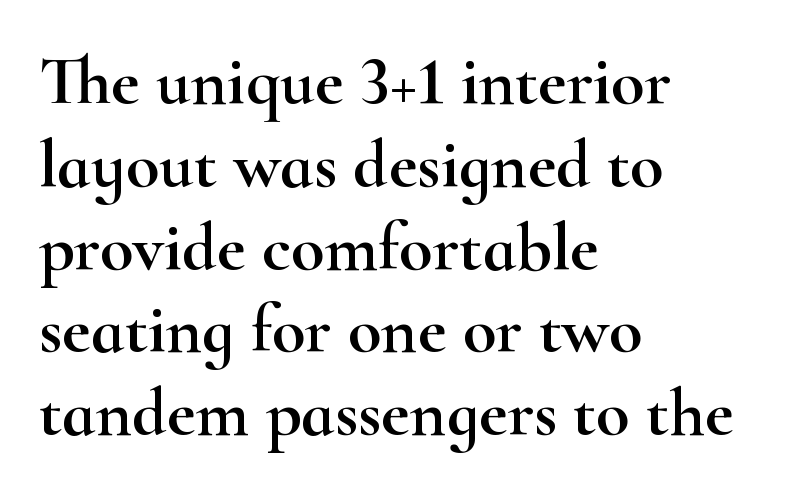
{"serif": "yes", "italic": "no", "width": "wide", "stroke_contrast": "high", "x_height": "small", "monospaced": "no", "underline": "no", "align": "left", "line_spacing_ratio": 1.2, "letter_spacing": "normal", "letter_spacing_em": 0.0, "glyph_px": 69}
